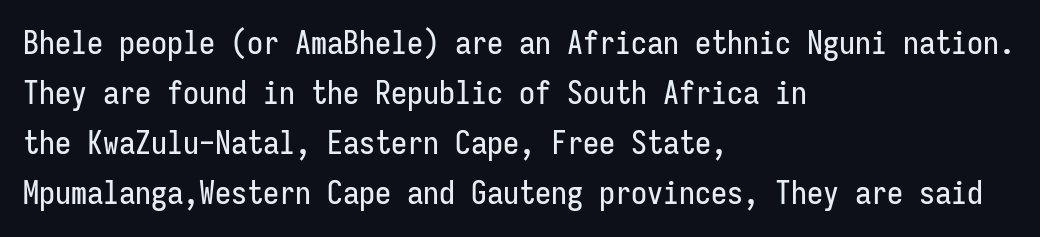
{"serif": "no", "italic": "no", "width": "condensed", "stroke_contrast": "low", "x_height": "medium", "monospaced": "yes", "underline": "no", "align": "left", "line_spacing": "normal", "line_spacing_ratio": 1.56, "letter_spacing": "normal", "letter_spacing_em": 0.0, "glyph_px": 32}
